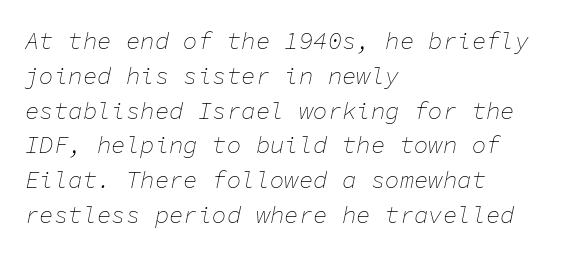
Q: Is the text bold? A: No.
Q: Is the text italic (slanted)? A: Yes, it leans right by about 11 degrees.
Q: Is the text underlined? A: No.
Q: How is the paragraph aligned? A: Left-aligned.
Q: Is the spacing between letters normal or unusually wide? A: Normal.
Q: Is the spacing between lines tight, normal or loose? A: Normal.
